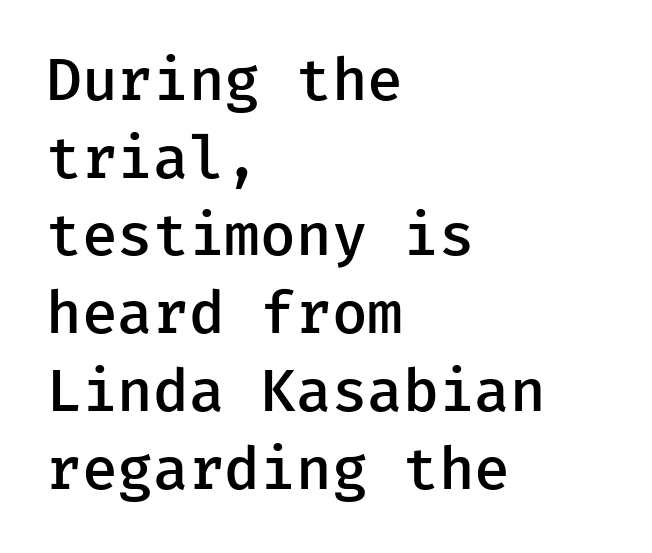
{"serif": "no", "italic": "no", "bold": "semi", "weight": "semibold", "width": "normal", "stroke_contrast": "low", "x_height": "medium", "monospaced": "yes", "underline": "no", "align": "left", "line_spacing": "normal", "line_spacing_ratio": 1.34, "letter_spacing": "normal", "letter_spacing_em": 0.0, "glyph_px": 58}
